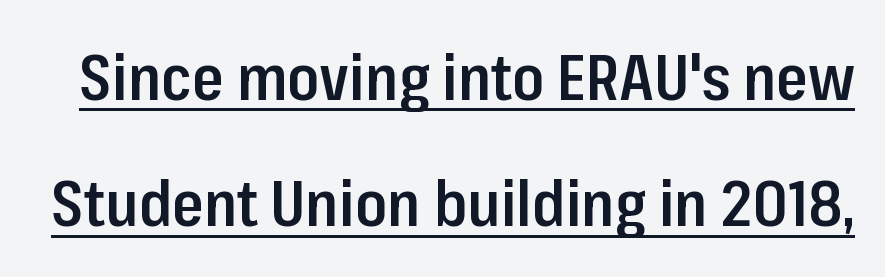
The image shows 64 px semibold, condensed sans-serif type, upright; set loose line spacing (1.97x), normal letter spacing, underlined; low stroke contrast and a medium x-height.
